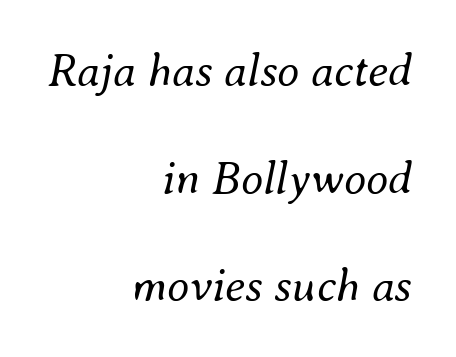
The image shows 46 px regular-weight type, italic (leaning right); set right-aligned, loose line spacing (2.34x), normal letter spacing, not underlined; medium stroke contrast and a small x-height.
